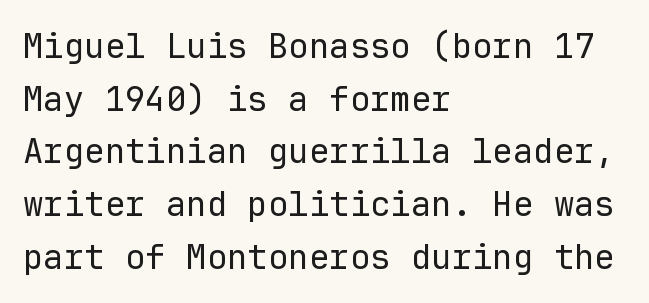
Q: Is the text bold? A: No.
Q: Is the text italic (slanted)? A: No, it is upright.
Q: Is the typeface a serif or a sans-serif typeface? A: Sans-serif.
Q: Is the text underlined? A: No.
Q: How is the paragraph aligned? A: Left-aligned.
Q: Is the spacing between letters normal or unusually wide? A: Normal.
Q: Is the spacing between lines tight, normal or loose? A: Normal.
Q: Width (condensed, normal, or wide)? A: Normal.
Q: Stroke contrast? A: Low.
Q: x-height? A: Medium.
Q: Monospaced? A: Yes.
